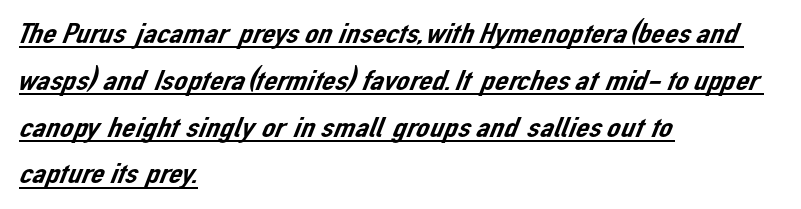
The image shows 30 px sans-serif type; set left-aligned, normal line spacing (1.56x), normal letter spacing, underlined; low stroke contrast and a medium x-height.
